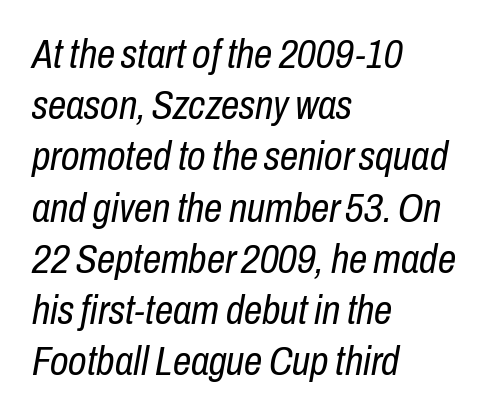
{"italic": "yes", "lean": "right", "slant_degrees": 10, "bold": "no", "weight": "regular", "width": "condensed", "stroke_contrast": "low", "x_height": "medium", "monospaced": "no", "underline": "no", "align": "left", "line_spacing": "normal", "line_spacing_ratio": 1.25, "letter_spacing": "normal", "letter_spacing_em": 0.0, "glyph_px": 41}
